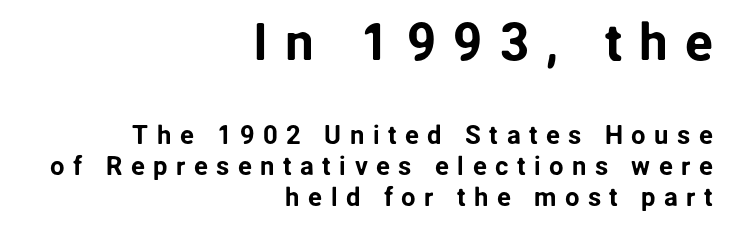
The image shows 52 px sans-serif type, upright; set right-aligned, line spacing 1.19x, unusually wide letter spacing (+0.32 em), not underlined; the first (top) block is 2.0x larger; low stroke contrast and a medium x-height.
